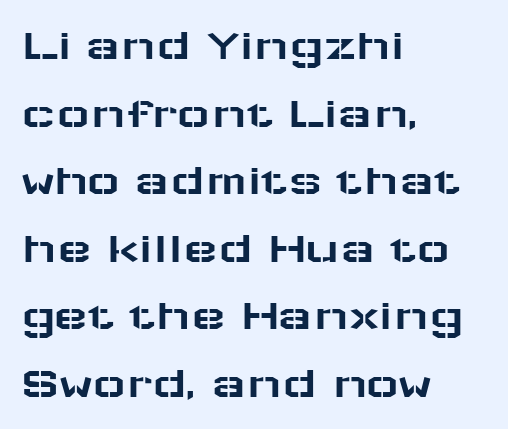
Teacher's note: observe the even left margin — that is flush-left alignment. The passage shown is typed in a proportional face where columns would drift. Upright lettering throughout. No feet cap the strokes, marking this as sans-serif type.
